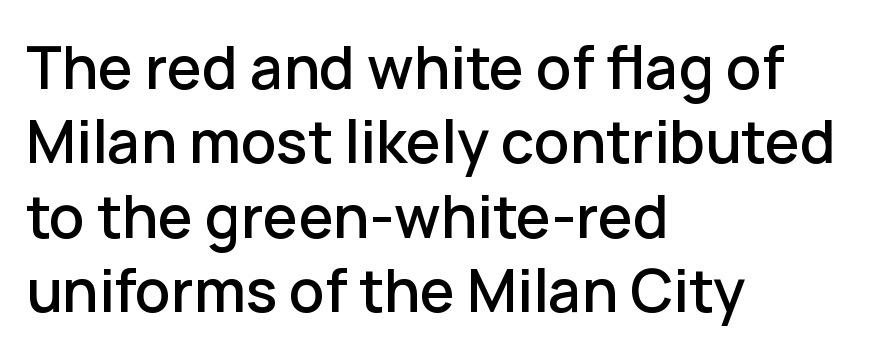
The image shows 59 px sans-serif type, upright; set left-aligned, normal line spacing (1.26x), normal letter spacing, not underlined; low stroke contrast and a medium x-height.
